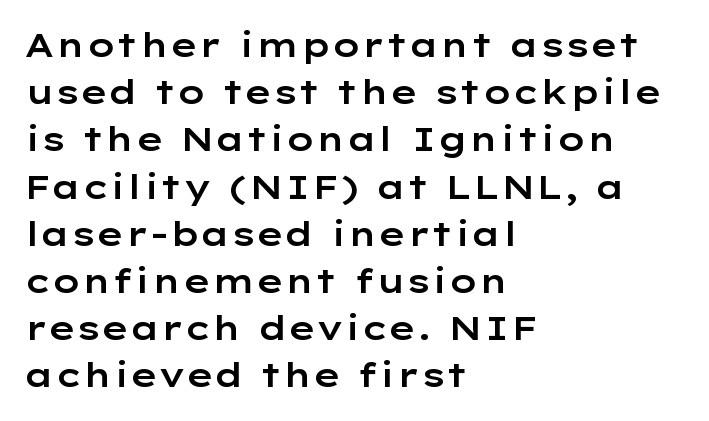
Q: Is the text italic (slanted)? A: No, it is upright.
Q: Is the typeface a serif or a sans-serif typeface? A: Sans-serif.
Q: Is the text underlined? A: No.
Q: How is the paragraph aligned? A: Left-aligned.
Q: Is the spacing between letters normal or unusually wide? A: Normal.
Q: Is the spacing between lines tight, normal or loose? A: Normal.
Q: Width (condensed, normal, or wide)? A: Wide.
Q: Stroke contrast? A: Low.
Q: x-height? A: Medium.
Q: Monospaced? A: No.
